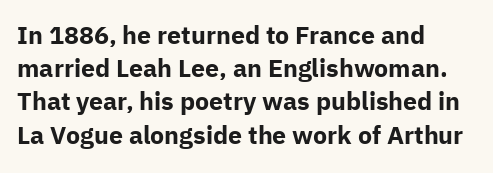
The image shows 25 px bold type, upright; set left-aligned, normal line spacing (1.33x), normal letter spacing, not underlined.
